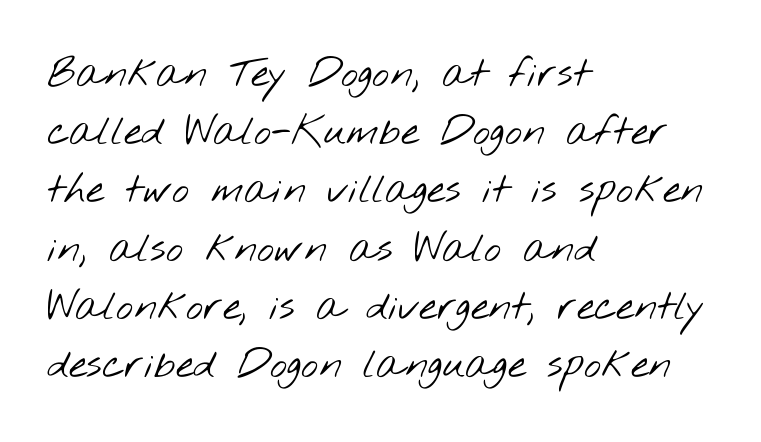
Q: Is the text bold? A: No.
Q: Is the typeface a serif or a sans-serif typeface? A: Sans-serif.
Q: Is the text underlined? A: No.
Q: How is the paragraph aligned? A: Left-aligned.
Q: Is the spacing between letters normal or unusually wide? A: Normal.
Q: Is the spacing between lines tight, normal or loose? A: Normal.
Q: Width (condensed, normal, or wide)? A: Wide.
Q: Stroke contrast? A: Low.
Q: x-height? A: Small.
Q: Monospaced? A: No.
